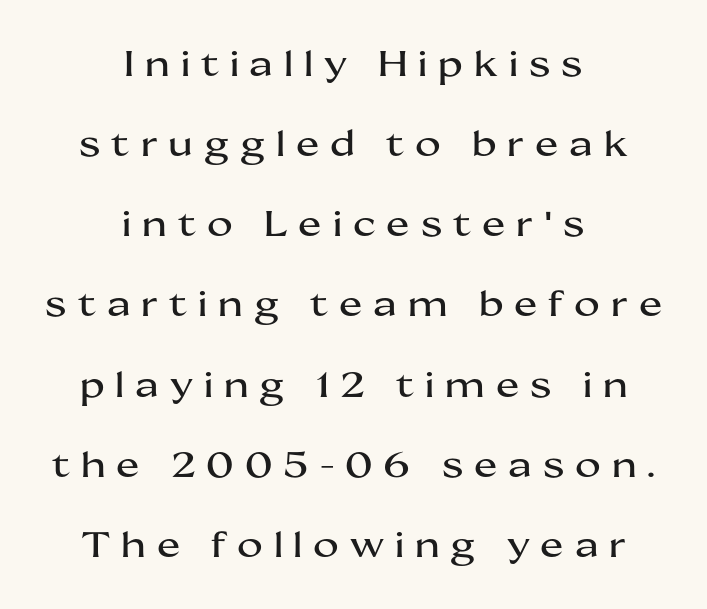
{"italic": "no", "width": "wide", "stroke_contrast": "medium", "x_height": "medium", "monospaced": "no", "underline": "no", "align": "center", "line_spacing": "loose", "line_spacing_ratio": 2.29, "letter_spacing": "wide", "letter_spacing_em": 0.31, "glyph_px": 35}
